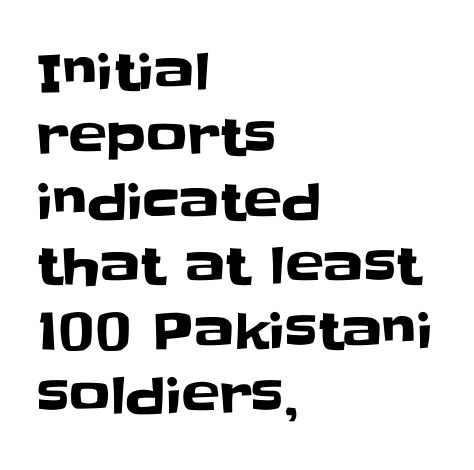
The image shows 51 px sans-serif type, upright; set left-aligned, normal line spacing (1.27x), normal letter spacing, not underlined; low stroke contrast and a large x-height.
